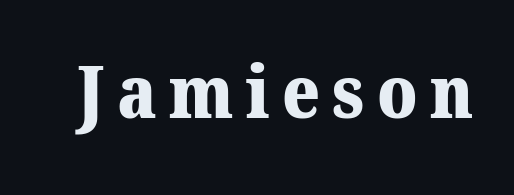
{"serif": "yes", "bold": "yes", "weight": "heavy", "width": "normal", "stroke_contrast": "medium", "x_height": "medium", "monospaced": "no", "underline": "no", "glyph_px": 72}
